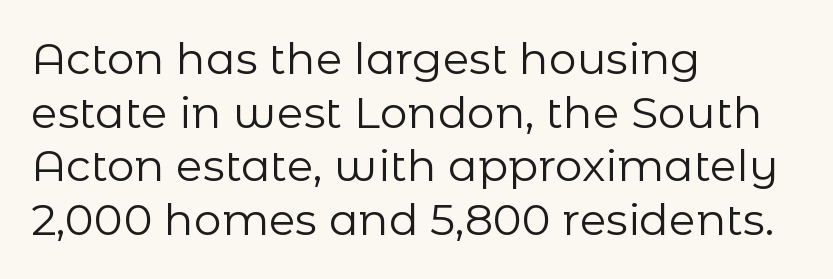
{"serif": "no", "italic": "no", "bold": "no", "weight": "regular", "width": "normal", "stroke_contrast": "low", "x_height": "medium", "monospaced": "no", "underline": "no", "align": "left", "line_spacing_ratio": 1.22, "letter_spacing": "normal", "letter_spacing_em": 0.0, "glyph_px": 44}
